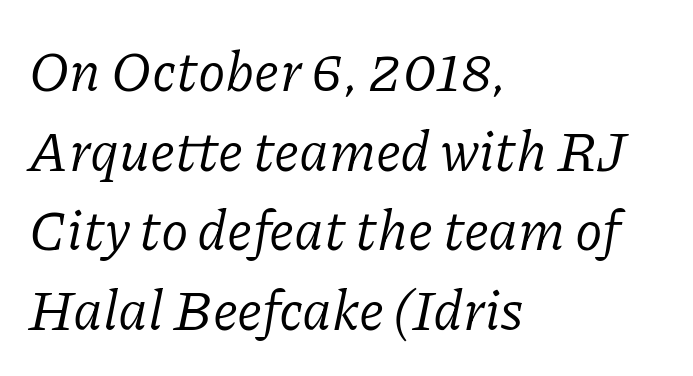
Q: Is the text bold? A: No.
Q: Is the text italic (slanted)? A: Yes, it leans right by about 11 degrees.
Q: Is the typeface a serif or a sans-serif typeface? A: Serif.
Q: Is the text underlined? A: No.
Q: How is the paragraph aligned? A: Left-aligned.
Q: Is the spacing between letters normal or unusually wide? A: Normal.
Q: Is the spacing between lines tight, normal or loose? A: Normal.
Q: Width (condensed, normal, or wide)? A: Normal.
Q: Stroke contrast? A: Low.
Q: x-height? A: Medium.
Q: Monospaced? A: No.
